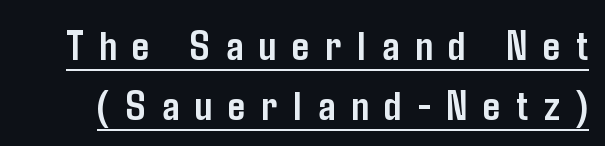
{"serif": "no", "italic": "no", "bold": "yes", "weight": "semibold", "width": "condensed", "stroke_contrast": "low", "x_height": "medium", "monospaced": "no", "underline": "yes", "line_spacing": "normal", "line_spacing_ratio": 1.39, "letter_spacing": "wide", "letter_spacing_em": 0.37, "glyph_px": 43}
